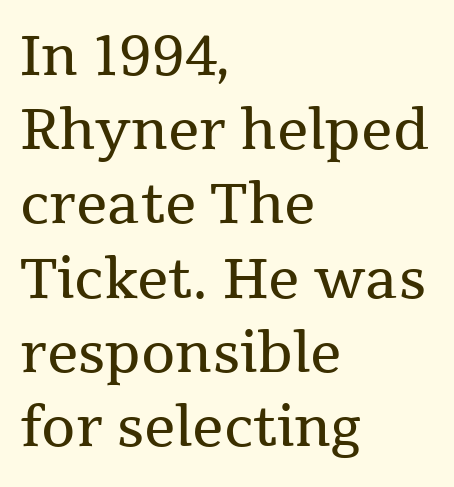
The image shows 55 px regular-weight serif type, upright; set left-aligned, normal line spacing (1.35x), normal letter spacing, not underlined; medium stroke contrast and a medium x-height.
